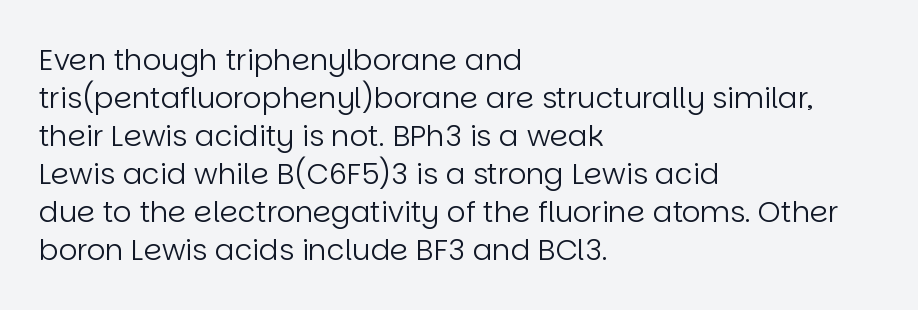
Q: Is the text bold? A: No.
Q: Is the text italic (slanted)? A: No, it is upright.
Q: Is the typeface a serif or a sans-serif typeface? A: Sans-serif.
Q: Is the text underlined? A: No.
Q: How is the paragraph aligned? A: Left-aligned.
Q: Is the spacing between letters normal or unusually wide? A: Normal.
Q: Is the spacing between lines tight, normal or loose? A: Normal.
Q: Width (condensed, normal, or wide)? A: Normal.
Q: Stroke contrast? A: Low.
Q: x-height? A: Large.
Q: Monospaced? A: No.
